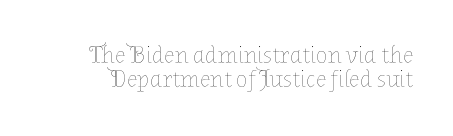
Nope, not italic — everything's standing straight. In terms of leading, this rendering errs on the cramped side. A typesetter would call this zero additional tracking. Clear beneath every line of the passage. Weight: not bold — regular or lighter.
